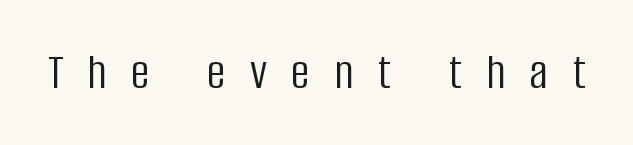
Tall strokes in this sample are plumb rather than angled. You could not count columns in this text — the font is proportionally spaced. The strip under each line holds only bare page. Ink coverage per letter is moderate at most.
